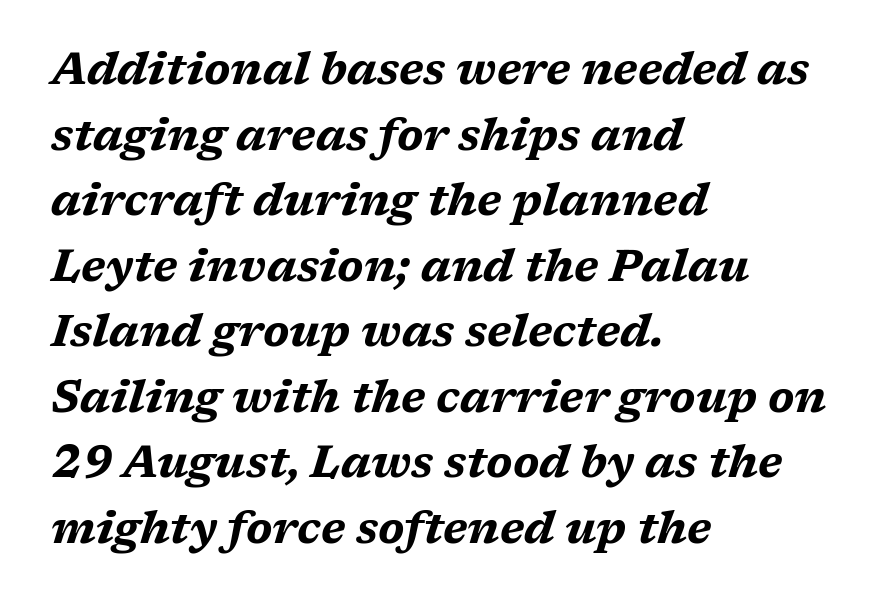
{"italic": "yes", "lean": "right", "slant_degrees": 17, "bold": "yes", "weight": "bold", "width": "wide", "stroke_contrast": "medium", "x_height": "medium", "monospaced": "no", "underline": "no", "align": "left", "line_spacing": "normal", "line_spacing_ratio": 1.49, "letter_spacing": "normal", "letter_spacing_em": 0.0, "glyph_px": 44}
